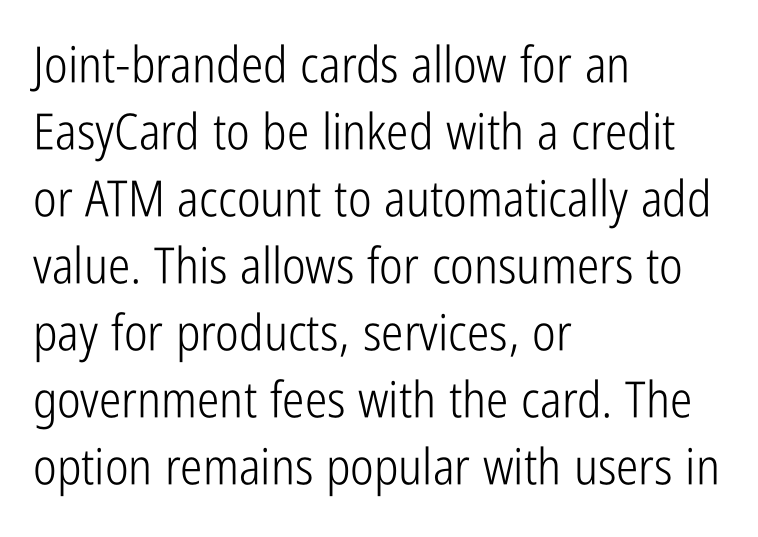
Q: Is the text bold? A: No.
Q: Is the text italic (slanted)? A: No, it is upright.
Q: Is the typeface a serif or a sans-serif typeface? A: Sans-serif.
Q: Is the text underlined? A: No.
Q: How is the paragraph aligned? A: Left-aligned.
Q: Is the spacing between letters normal or unusually wide? A: Normal.
Q: Is the spacing between lines tight, normal or loose? A: Normal.
Q: Width (condensed, normal, or wide)? A: Condensed.
Q: Stroke contrast? A: Low.
Q: x-height? A: Medium.
Q: Monospaced? A: No.
